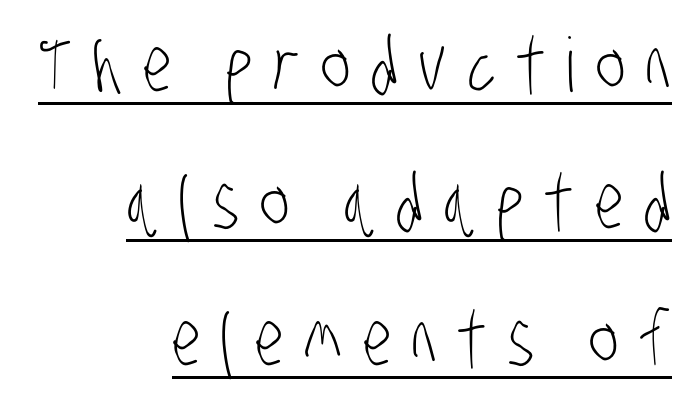
The image shows 75 px light, condensed sans-serif type; set right-aligned, line spacing 1.83x, unusually wide letter spacing (+0.28 em), underlined; low stroke contrast and a large x-height.
